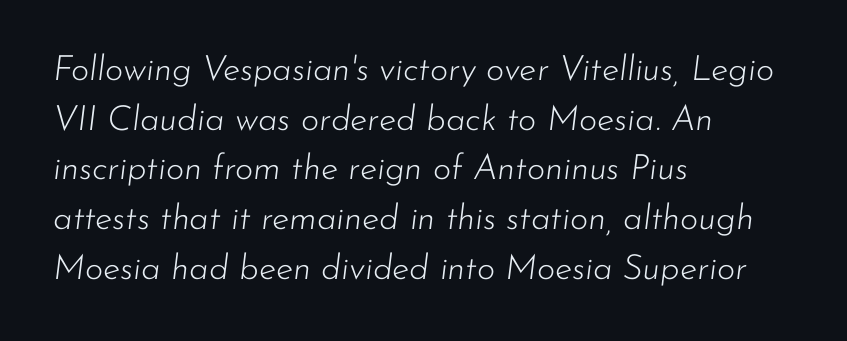
{"italic": "yes", "lean": "right", "slant_degrees": 7, "bold": "no", "weight": "light", "width": "normal", "stroke_contrast": "low", "x_height": "small", "monospaced": "no", "underline": "no", "align": "left", "line_spacing": "normal", "line_spacing_ratio": 1.42, "letter_spacing": "normal", "letter_spacing_em": 0.0, "glyph_px": 35}
